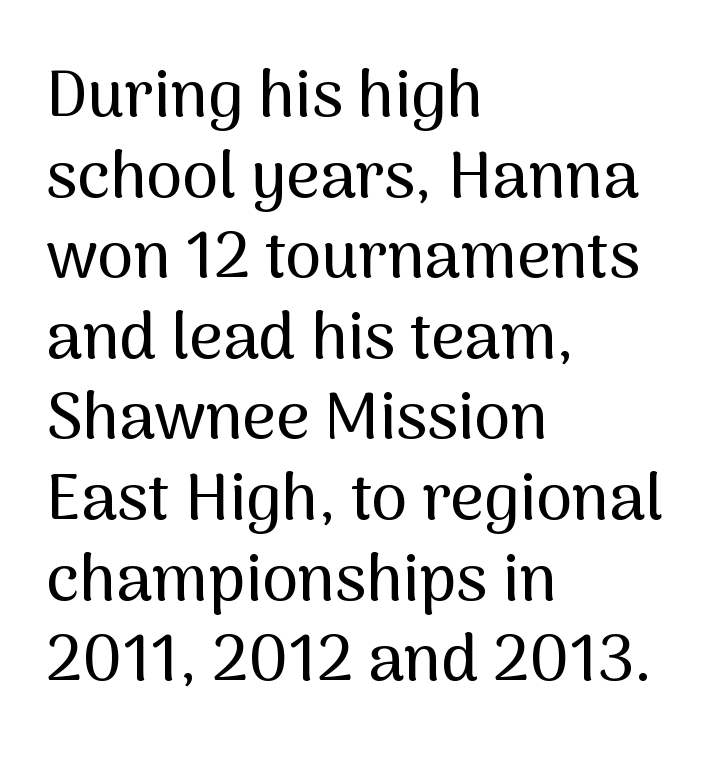
The letters sit at their default tracking, neither squeezed nor spread. This sample uses a sans-serif face. Do the letters lean? They stand straight. Character widths vary here, with narrow letters taking less room than wide ones.
